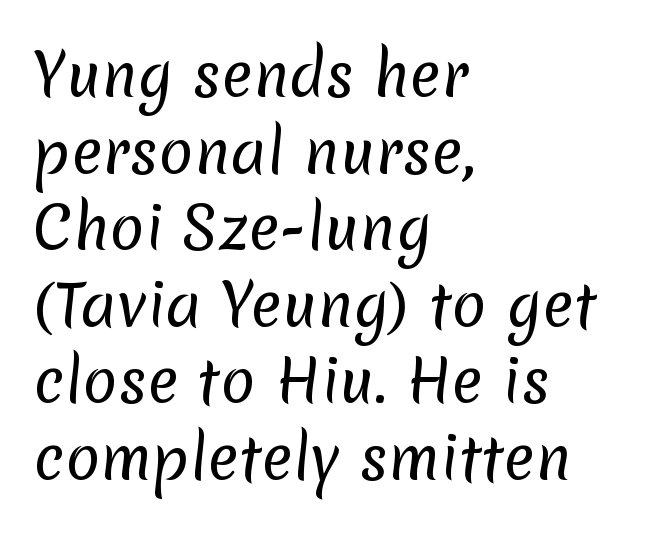
{"serif": "no", "bold": "no", "weight": "regular", "width": "normal", "stroke_contrast": "low", "x_height": "medium", "monospaced": "no", "underline": "no", "align": "left", "line_spacing": "normal", "line_spacing_ratio": 1.32, "letter_spacing": "normal", "letter_spacing_em": 0.0, "glyph_px": 58}
